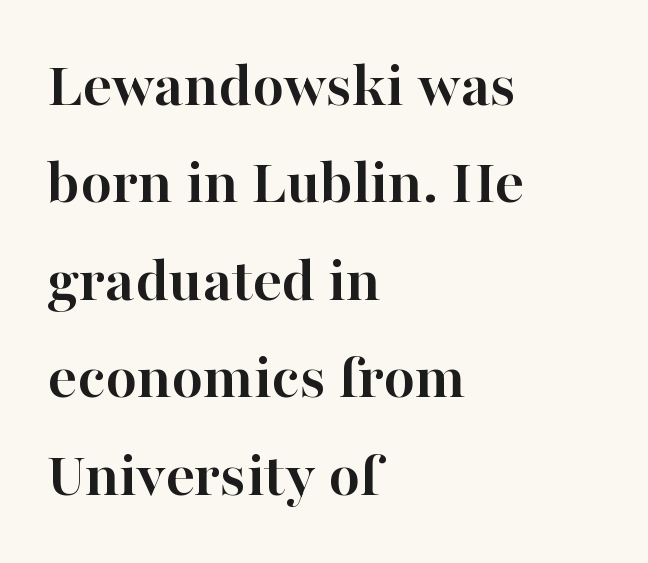
{"serif": "yes", "italic": "no", "bold": "yes", "weight": "semibold", "width": "normal", "stroke_contrast": "high", "x_height": "medium", "monospaced": "no", "underline": "no", "align": "left", "line_spacing": "normal", "line_spacing_ratio": 1.5, "letter_spacing": "normal", "letter_spacing_em": 0.0, "glyph_px": 65}
